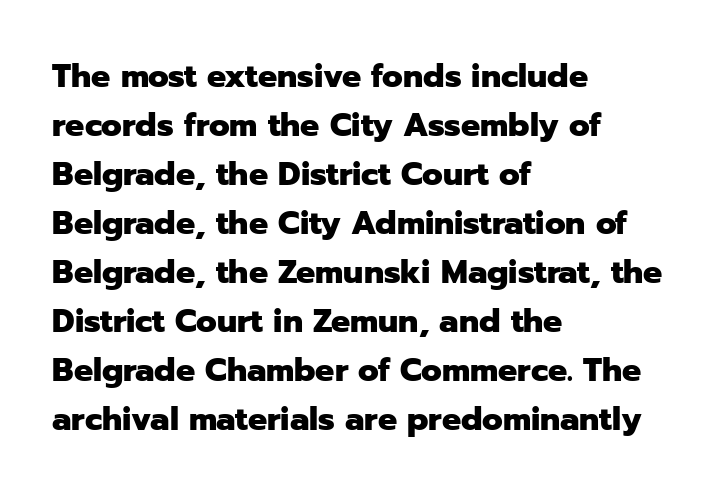
The image shows 32 px heavy sans-serif type, upright; set left-aligned, normal line spacing (1.53x), normal letter spacing, not underlined; low stroke contrast and a medium x-height.
